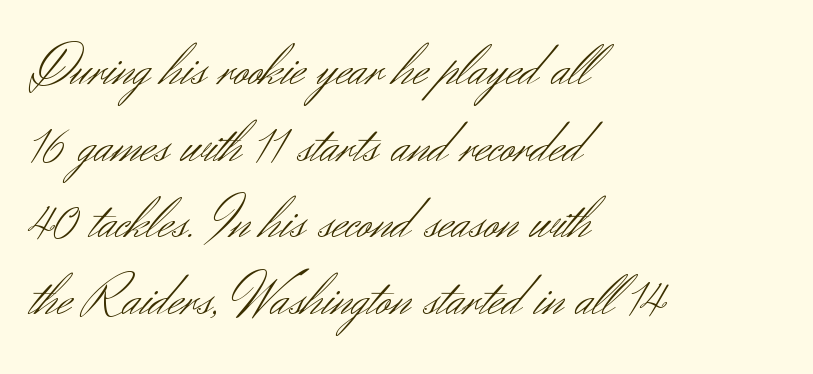
The image shows 59 px light sans-serif type; set left-aligned, normal line spacing (1.3x), normal letter spacing, not underlined; medium stroke contrast and a small x-height.
